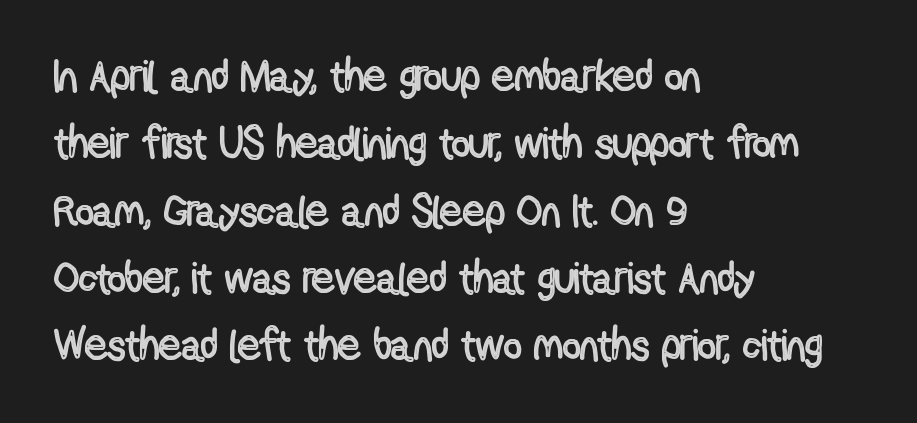
{"italic": "no", "width": "condensed", "x_height": "medium", "monospaced": "no", "underline": "no", "align": "left", "line_spacing": "normal", "line_spacing_ratio": 1.53, "letter_spacing": "normal", "letter_spacing_em": 0.0, "glyph_px": 44}
